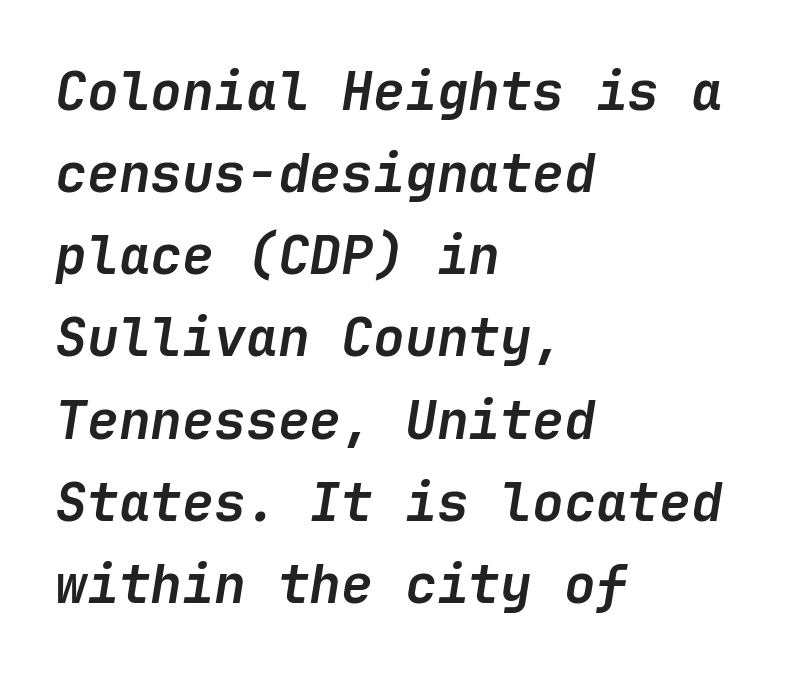
Q: Is the text bold? A: Yes.
Q: Is the text italic (slanted)? A: Yes, it leans right by about 9 degrees.
Q: Is the text underlined? A: No.
Q: How is the paragraph aligned? A: Left-aligned.
Q: Is the spacing between letters normal or unusually wide? A: Normal.
Q: Is the spacing between lines tight, normal or loose? A: Normal.
Q: Width (condensed, normal, or wide)? A: Normal.
Q: Stroke contrast? A: Low.
Q: x-height? A: Medium.
